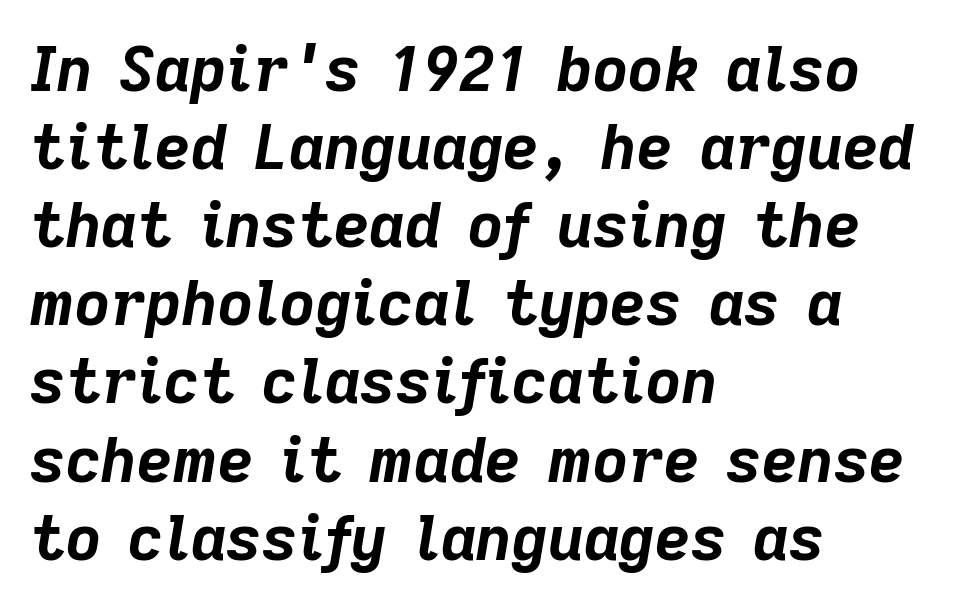
Q: Is the text bold? A: Yes.
Q: Is the text italic (slanted)? A: Yes, it leans right by about 9 degrees.
Q: Is the text underlined? A: No.
Q: How is the paragraph aligned? A: Left-aligned.
Q: Is the spacing between letters normal or unusually wide? A: Normal.
Q: Is the spacing between lines tight, normal or loose? A: Normal.
Q: Width (condensed, normal, or wide)? A: Normal.
Q: Stroke contrast? A: Low.
Q: x-height? A: Medium.
Q: Monospaced? A: No.
